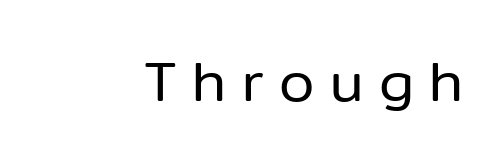
{"serif": "no", "italic": "no", "bold": "no", "weight": "regular", "width": "normal", "stroke_contrast": "low", "x_height": "medium", "monospaced": "no", "underline": "no", "align": "right", "letter_spacing": "wide", "letter_spacing_em": 0.27, "glyph_px": 57}
